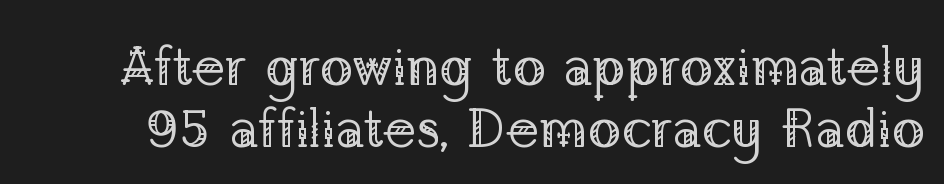
Q: Is the text bold? A: No.
Q: Is the text italic (slanted)? A: No, it is upright.
Q: Is the typeface a serif or a sans-serif typeface? A: Serif.
Q: Is the text underlined? A: No.
Q: Is the spacing between letters normal or unusually wide? A: Normal.
Q: Is the spacing between lines tight, normal or loose? A: Tight.
Q: Width (condensed, normal, or wide)? A: Normal.
Q: Stroke contrast? A: Low.
Q: x-height? A: Medium.
Q: Monospaced? A: No.
